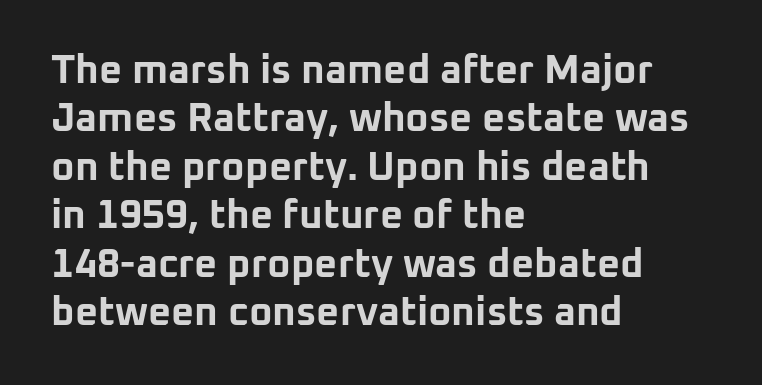
{"serif": "no", "italic": "no", "bold": "yes", "weight": "bold", "width": "normal", "stroke_contrast": "low", "x_height": "medium", "monospaced": "no", "underline": "no", "align": "left", "line_spacing_ratio": 1.21, "letter_spacing": "normal", "letter_spacing_em": 0.0, "glyph_px": 40}
